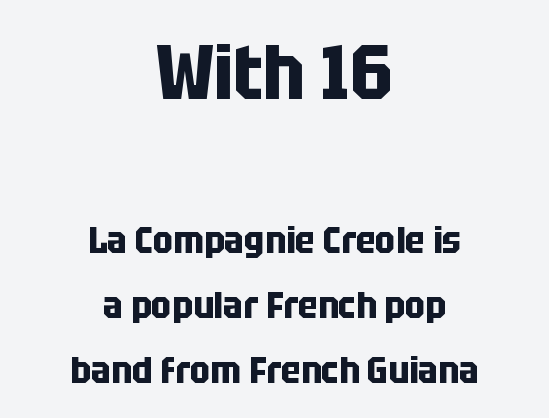
{"serif": "no", "italic": "no", "bold": "yes", "weight": "bold", "width": "condensed", "stroke_contrast": "low", "x_height": "large", "monospaced": "no", "underline": "no", "align": "center", "line_spacing_ratio": 1.71, "letter_spacing": "normal", "letter_spacing_em": 0.0, "larger_block": "first", "size_ratio": 2.03, "glyph_px": 77}
